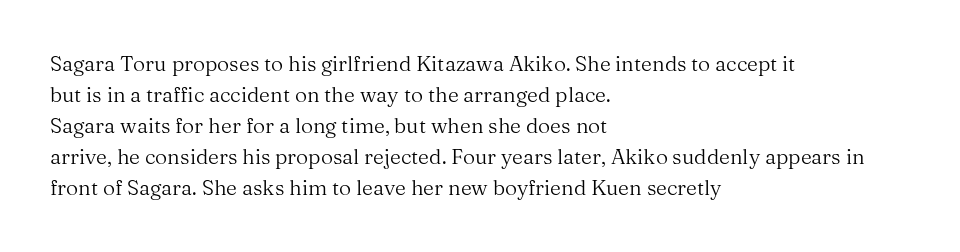
{"italic": "no", "bold": "no", "underline": "no", "align": "left", "line_spacing": "normal", "line_spacing_ratio": 1.48, "letter_spacing": "normal", "letter_spacing_em": 0.0, "glyph_px": 21}
